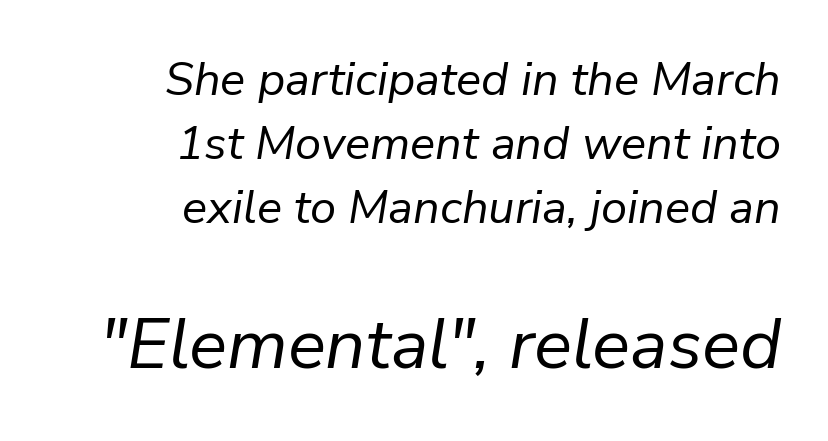
Q: Is the text bold? A: No.
Q: Is the text italic (slanted)? A: Yes, it leans right by about 9 degrees.
Q: Is the text underlined? A: No.
Q: How is the paragraph aligned? A: Right-aligned.
Q: Is the spacing between letters normal or unusually wide? A: Normal.
Q: Is the spacing between lines tight, normal or loose? A: Normal.
Q: Which block of text is set in a larger size, the first (top) or the second (bottom)? A: The second (bottom) one.
Q: Width (condensed, normal, or wide)? A: Normal.
Q: Stroke contrast? A: Low.
Q: x-height? A: Medium.
Q: Monospaced? A: No.
